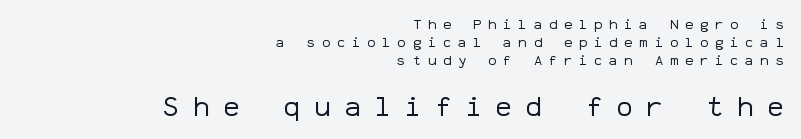
The image shows 28 px regular-weight sans-serif type, upright, monospaced; set right-aligned, normal line spacing (1.27x), unusually wide letter spacing (+0.48 em), not underlined; the second (bottom) block is 2.0x larger; low stroke contrast and a medium x-height.
